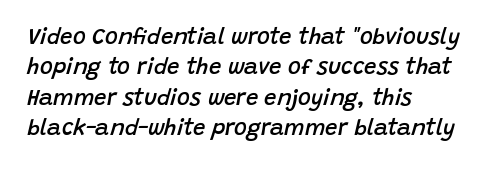
{"italic": "yes", "lean": "right", "slant_degrees": 15, "bold": "semi", "underline": "no", "align": "left", "line_spacing": "normal", "line_spacing_ratio": 1.38, "letter_spacing": "normal", "letter_spacing_em": 0.0, "glyph_px": 22}
